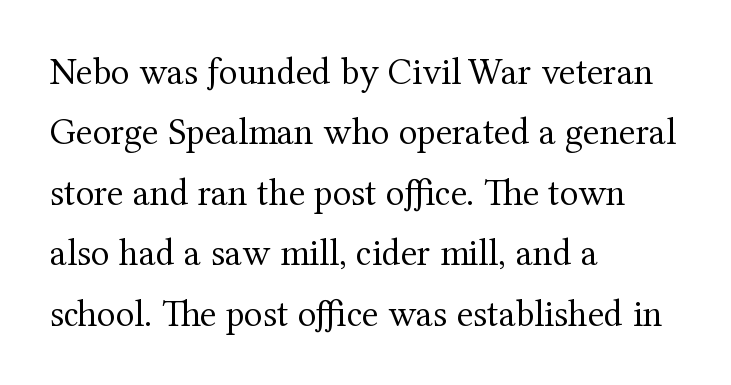
{"serif": "yes", "italic": "no", "bold": "no", "weight": "regular", "width": "normal", "stroke_contrast": "medium", "x_height": "medium", "monospaced": "no", "underline": "no", "align": "left", "line_spacing": "normal", "line_spacing_ratio": 1.59, "letter_spacing": "normal", "letter_spacing_em": 0.0, "glyph_px": 38}
